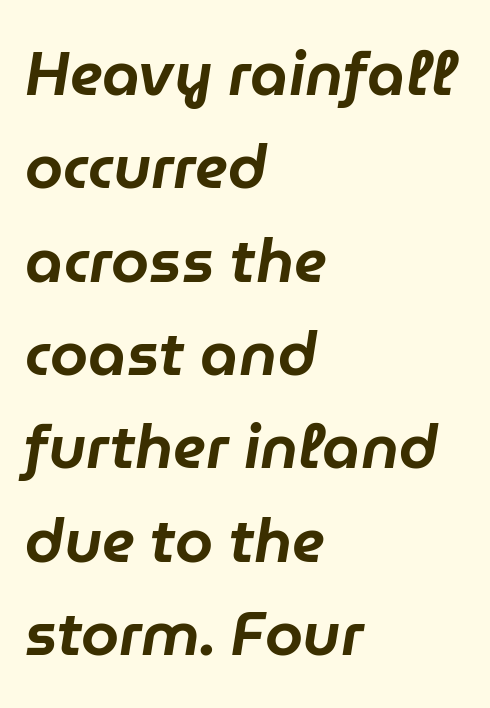
The image shows 61 px text type, italic (leaning right); set left-aligned, normal line spacing (1.53x), normal letter spacing, not underlined; low stroke contrast and a medium x-height.
